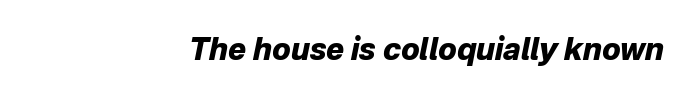
You can tell it's italic because the verticals aren't actually vertical. These lines are rendered in a variable-pitch font. Lines of text with bare space underneath. Thick stems and heavy bowls — unmistakably bold.
